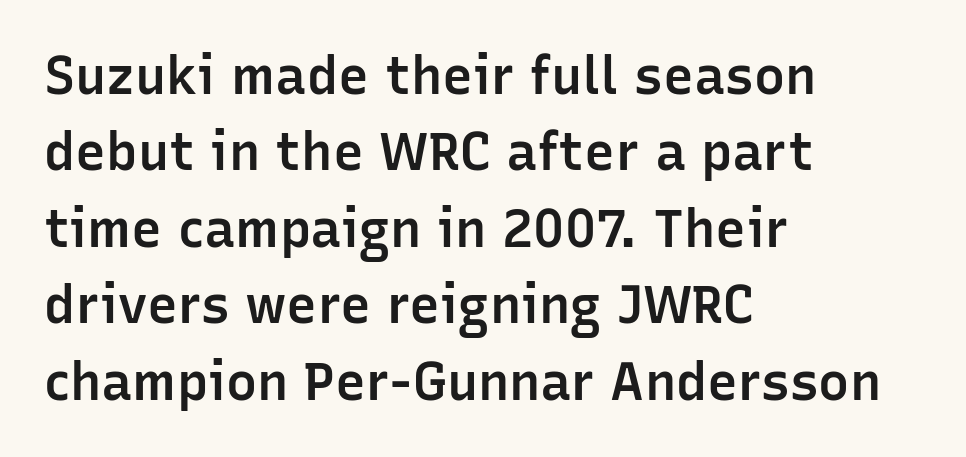
The lines in this sample share a left origin and differ only in where they stop. No word sits above an underline. The designer left line spacing at the default. Each letter's strokes conclude bluntly, with no projecting serifs. Characters follow at the spacing the type designer built in. These lines were composed using upright roman letters.
